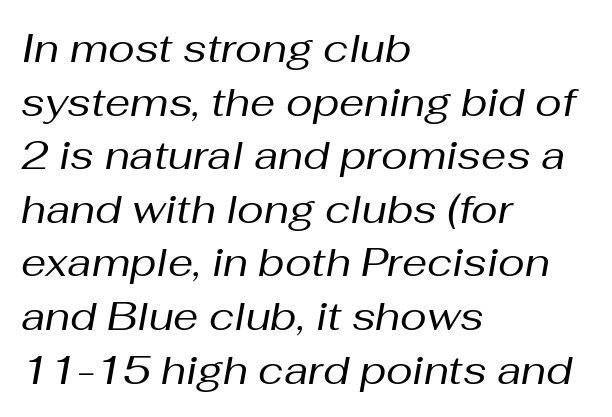
The image shows 40 px regular-weight type, italic (leaning right); set left-aligned, normal line spacing (1.34x), normal letter spacing, not underlined; medium stroke contrast and a medium x-height.
